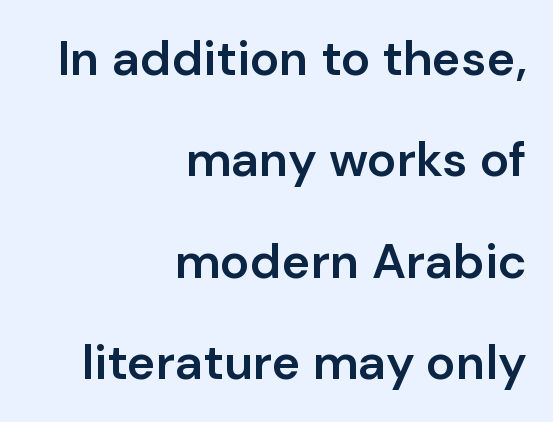
Q: Is the text bold? A: Semi-bold.
Q: Is the text italic (slanted)? A: No, it is upright.
Q: Is the typeface a serif or a sans-serif typeface? A: Sans-serif.
Q: Is the text underlined? A: No.
Q: How is the paragraph aligned? A: Right-aligned.
Q: Is the spacing between letters normal or unusually wide? A: Normal.
Q: Is the spacing between lines tight, normal or loose? A: Loose.
Q: Width (condensed, normal, or wide)? A: Normal.
Q: Stroke contrast? A: Low.
Q: x-height? A: Medium.
Q: Monospaced? A: No.
